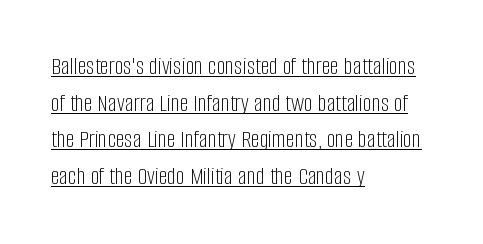
Q: Is the text bold? A: No.
Q: Is the text italic (slanted)? A: No, it is upright.
Q: Is the text underlined? A: Yes.
Q: How is the paragraph aligned? A: Left-aligned.
Q: Is the spacing between letters normal or unusually wide? A: Normal.
Q: Is the spacing between lines tight, normal or loose? A: Normal.
